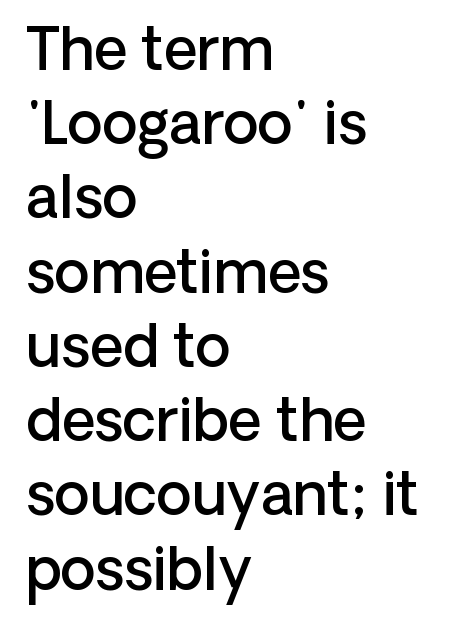
The image shows 58 px semibold sans-serif type, upright; set left-aligned, normal line spacing (1.28x), normal letter spacing, not underlined; low stroke contrast and a medium x-height.
